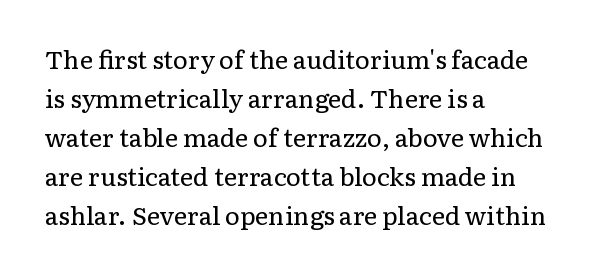
The image shows 25 px text type, upright; set left-aligned, normal line spacing (1.56x), normal letter spacing, not underlined.
